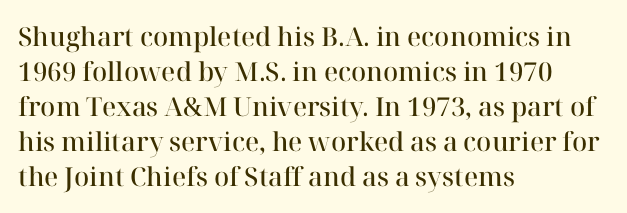
The image shows 26 px text type, upright; set left-aligned, normal line spacing (1.35x), normal letter spacing, not underlined.
